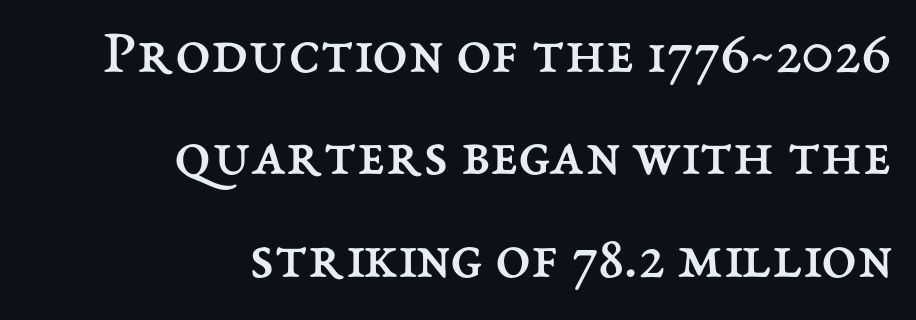
The image shows 64 px regular-weight type, upright; set right-aligned, normal line spacing (1.6x), normal letter spacing, not underlined; medium stroke contrast and a medium x-height.
